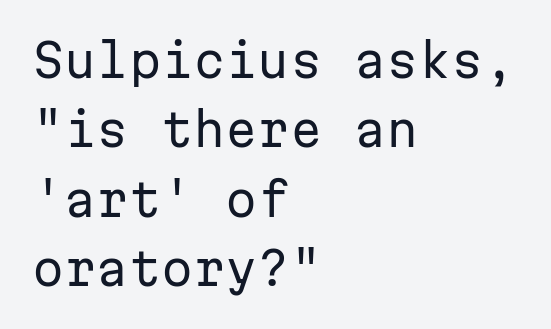
Looks like terminal output: every glyph gets an equal slot. The font sits on the lighter half of the weight spectrum, regular included. What stands out about the letter spacing? Nothing — it is the standard amount. The ragged edge is on the right, which tells us the setting is flush left.
